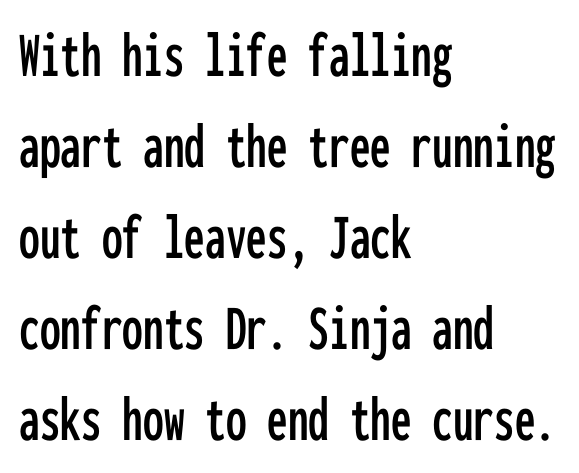
{"serif": "no", "italic": "no", "width": "condensed", "stroke_contrast": "low", "x_height": "medium", "monospaced": "yes", "underline": "no", "align": "left", "line_spacing": "normal", "line_spacing_ratio": 1.38, "letter_spacing": "normal", "letter_spacing_em": 0.0, "glyph_px": 66}
